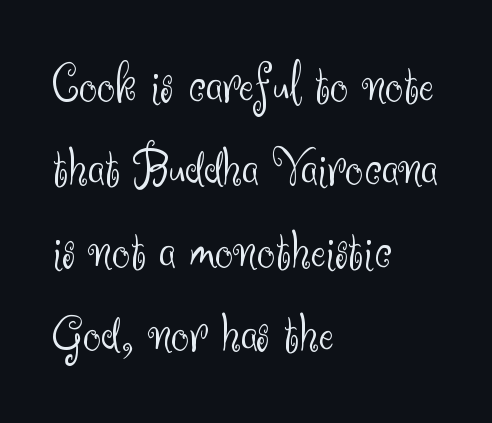
The image shows 56 px light sans-serif type, upright; set left-aligned, normal line spacing (1.48x), normal letter spacing, not underlined; medium stroke contrast and a small x-height.
